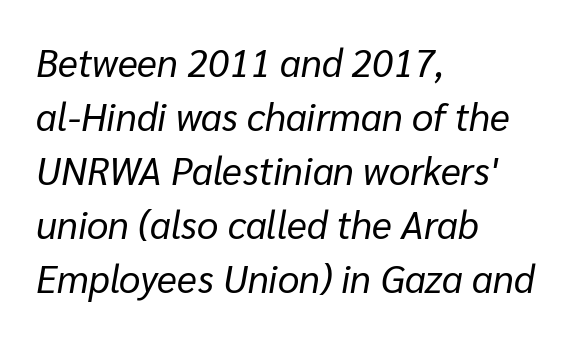
Q: Is the text bold? A: No.
Q: Is the text italic (slanted)? A: Yes, it leans right by about 10 degrees.
Q: Is the text underlined? A: No.
Q: How is the paragraph aligned? A: Left-aligned.
Q: Is the spacing between letters normal or unusually wide? A: Normal.
Q: Is the spacing between lines tight, normal or loose? A: Normal.
Q: Width (condensed, normal, or wide)? A: Normal.
Q: Stroke contrast? A: Low.
Q: x-height? A: Medium.
Q: Monospaced? A: No.
